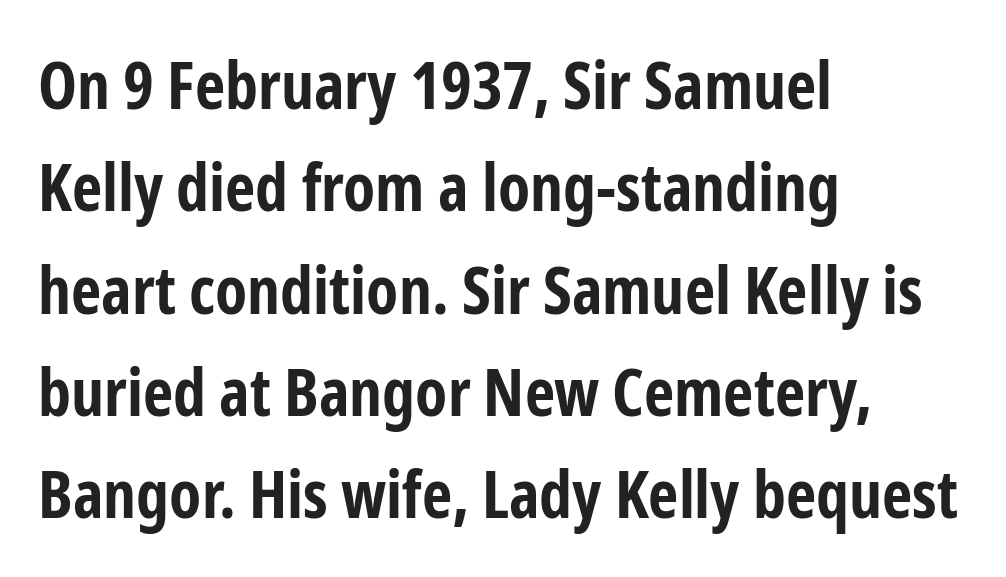
In terms of weight, the rendering is a true, heavy bold. This sample has the flowing, uneven cadence of proportional lettering. Line spacing here is normal. Unlike italic type, these characters show no tilt at all. The compositor pushed each line to the left boundary. The typeface chosen for these lines omits serifs.
